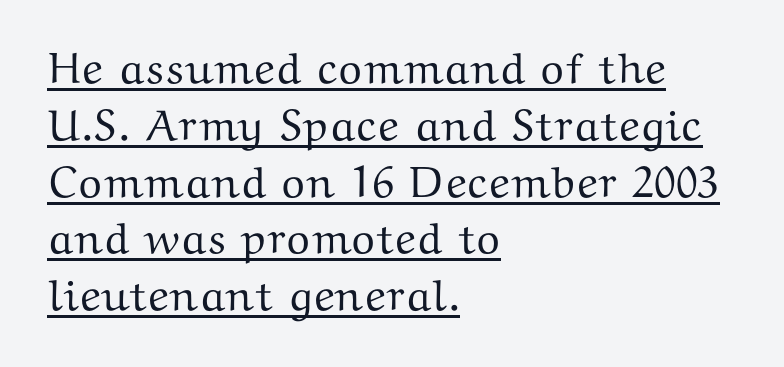
{"serif": "yes", "italic": "no", "width": "wide", "stroke_contrast": "medium", "x_height": "medium", "monospaced": "no", "underline": "yes", "align": "left", "line_spacing": "normal", "line_spacing_ratio": 1.29, "letter_spacing": "normal", "letter_spacing_em": 0.0, "glyph_px": 44}
